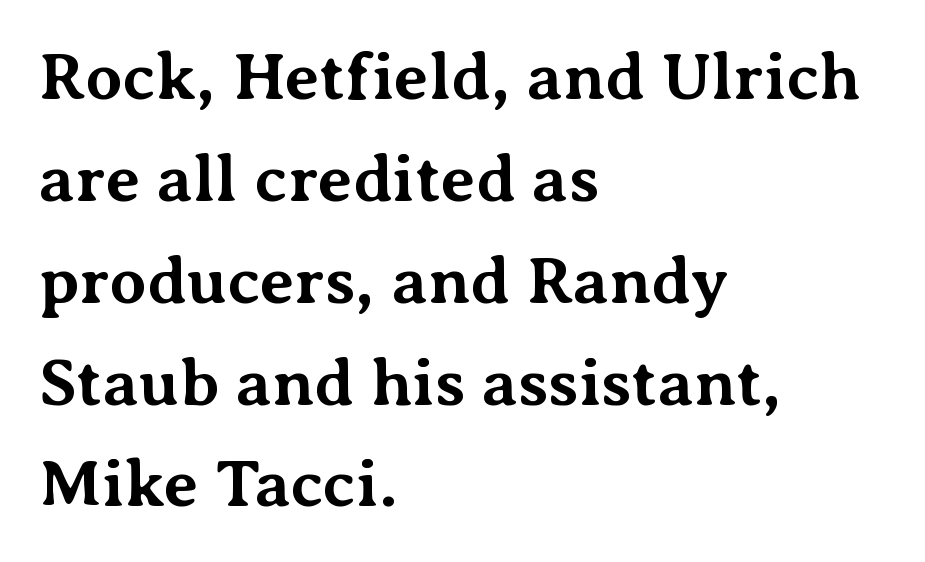
Q: Is the text bold? A: Yes.
Q: Is the text italic (slanted)? A: No, it is upright.
Q: Is the typeface a serif or a sans-serif typeface? A: Serif.
Q: Is the text underlined? A: No.
Q: How is the paragraph aligned? A: Left-aligned.
Q: Is the spacing between letters normal or unusually wide? A: Normal.
Q: Is the spacing between lines tight, normal or loose? A: Normal.
Q: Width (condensed, normal, or wide)? A: Normal.
Q: Stroke contrast? A: Medium.
Q: x-height? A: Medium.
Q: Monospaced? A: No.
